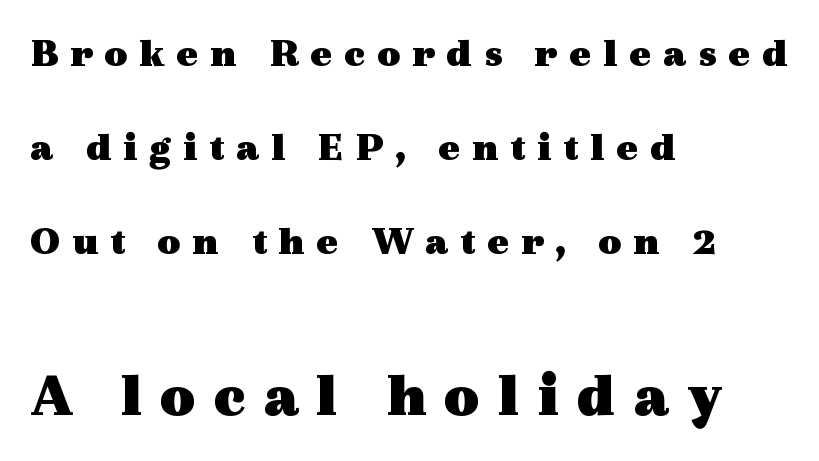
The compositor pushed each line to the left boundary. Anything drawn beneath the words? Only blank space. These lines were composed using upright roman letters. The block sitting lower on the canvas is the one with enlarged characters. Spacing verdict: proportional, widths tailored to each character. The typesetting leans heavy: a genuine bold.
